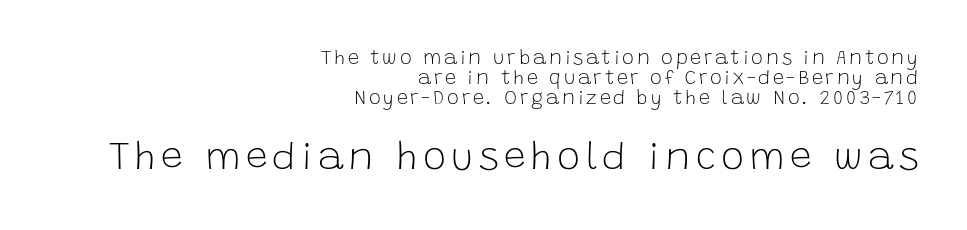
The image shows 39 px light sans-serif type, upright; set right-aligned, tight line spacing (1.0x), not underlined; the second (bottom) block is 1.95x larger; low stroke contrast and a large x-height.
